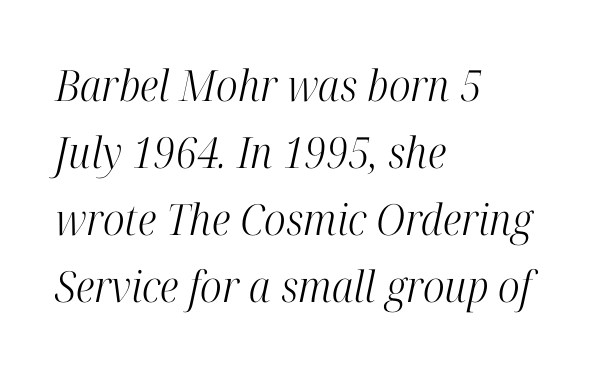
{"serif": "yes", "italic": "yes", "lean": "right", "slant_degrees": 12, "bold": "no", "weight": "light", "width": "condensed", "stroke_contrast": "high", "x_height": "medium", "monospaced": "no", "underline": "no", "align": "left", "line_spacing": "normal", "line_spacing_ratio": 1.56, "letter_spacing": "normal", "letter_spacing_em": 0.0, "glyph_px": 43}
